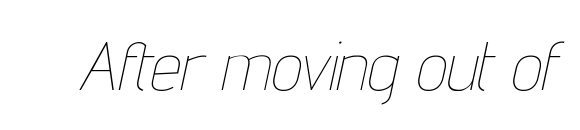
Q: Is the text bold? A: No.
Q: Is the text italic (slanted)? A: Yes, it leans right by about 12 degrees.
Q: Is the text underlined? A: No.
Q: Is the spacing between letters normal or unusually wide? A: Normal.
Q: Width (condensed, normal, or wide)? A: Condensed.
Q: Stroke contrast? A: Low.
Q: x-height? A: Medium.
Q: Monospaced? A: No.
